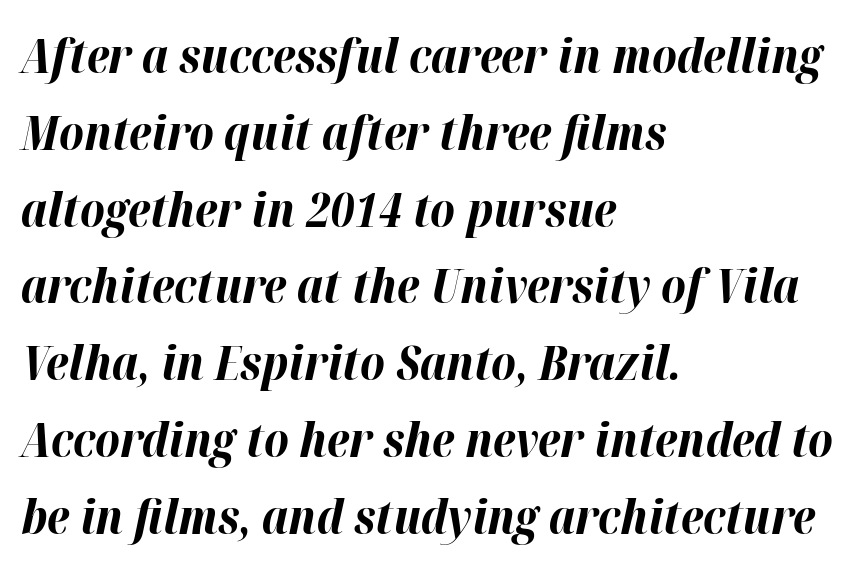
Teacher's note: observe the even left margin — that is flush-left alignment. Honestly, there is no underline to notice here at all. Notice how descenders clear the ascenders below comfortably — that's standard leading. The letters advance in unequal steps, a hallmark of proportional type. I'd describe the lettering as bold — thick and assertive. Slanted lettering throughout.
